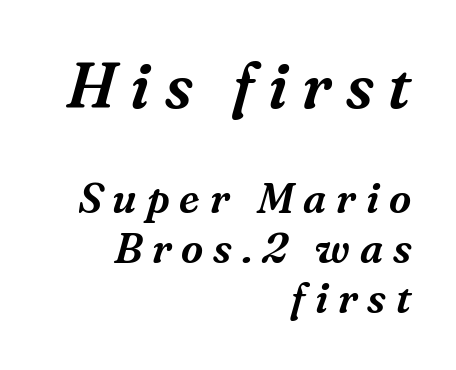
Q: Is the text italic (slanted)? A: Yes, it leans right by about 16 degrees.
Q: Is the typeface a serif or a sans-serif typeface? A: Serif.
Q: Is the text underlined? A: No.
Q: How is the paragraph aligned? A: Right-aligned.
Q: Is the spacing between letters normal or unusually wide? A: Unusually wide.
Q: Which block of text is set in a larger size, the first (top) or the second (bottom)? A: The first (top) one.
Q: Width (condensed, normal, or wide)? A: Normal.
Q: Stroke contrast? A: Medium.
Q: x-height? A: Medium.
Q: Monospaced? A: No.
